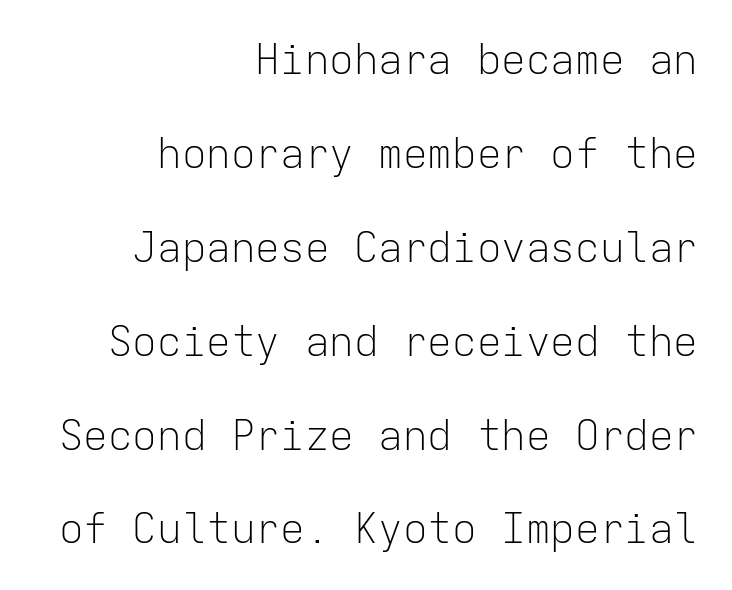
{"serif": "no", "italic": "no", "bold": "no", "weight": "light", "width": "normal", "stroke_contrast": "low", "x_height": "medium", "monospaced": "yes", "underline": "no", "align": "right", "line_spacing": "loose", "line_spacing_ratio": 2.29, "letter_spacing": "normal", "letter_spacing_em": 0.0, "glyph_px": 41}
